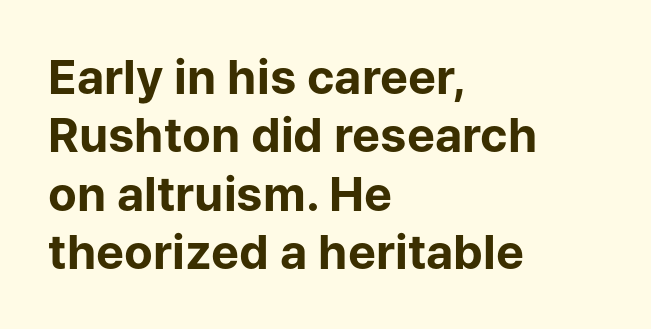
Q: Is the text bold? A: Yes.
Q: Is the text italic (slanted)? A: No, it is upright.
Q: Is the typeface a serif or a sans-serif typeface? A: Sans-serif.
Q: Is the text underlined? A: No.
Q: How is the paragraph aligned? A: Left-aligned.
Q: Is the spacing between letters normal or unusually wide? A: Normal.
Q: Width (condensed, normal, or wide)? A: Normal.
Q: Stroke contrast? A: Low.
Q: x-height? A: Medium.
Q: Monospaced? A: No.
